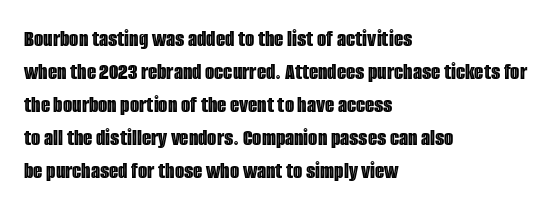
The image shows 24 px text type, upright; set left-aligned, normal line spacing (1.38x), normal letter spacing, not underlined.
